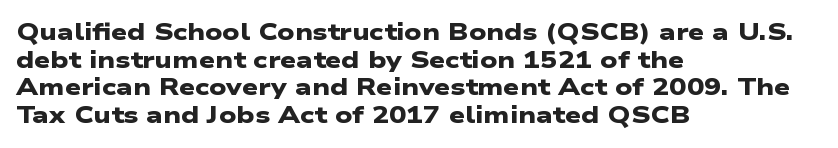
The passage is arranged the way most books set body copy — flush left. Each glyph is drawn with heavy, bold strokes. This sample uses plain, unmodified letter spacing. Only glyphs here, with clear space below each row.
